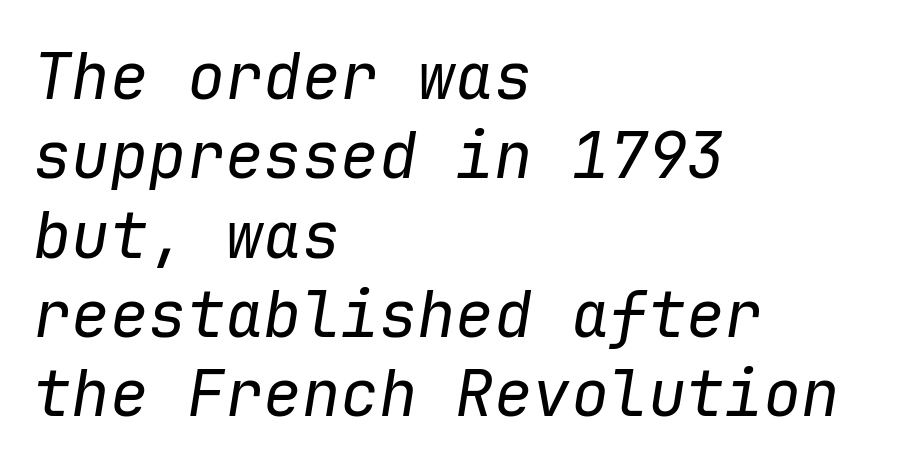
Descenders hang freely into open space. The ragged edge is on the right, which tells us the setting is flush left. Characters follow at the spacing the type designer built in. Heaviness? Minimal to ordinary, like unemphasized prose. Posture: slanted. You could count columns in this text — the font is strictly monospaced.
